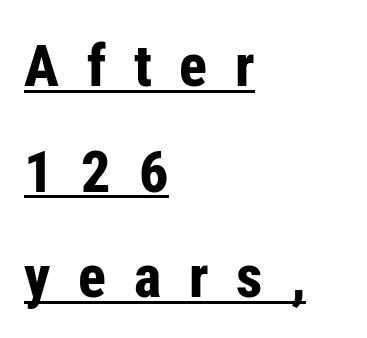
Here the designer chose a conventional face with non-uniform glyph widths. The lines are quadded left. A roman cut, with each character standing at attention. To sum up the face: it is a sans, with no serifs. The rendering inserts visible extra space after every character. The string is rendered with underlining switched on.
